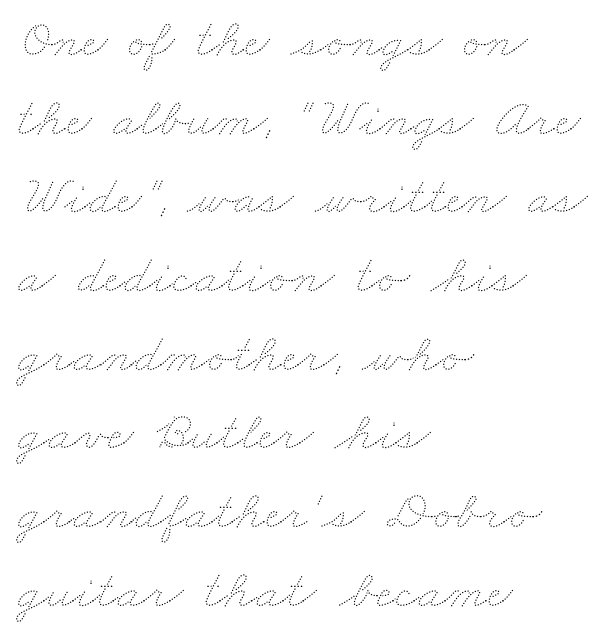
If you measured baseline to baseline, you'd find a middling distance. Lines of text with bare space underneath. The paragraph shown leans on its left margin. Words appear dense and cohesive because spacing is normal.
